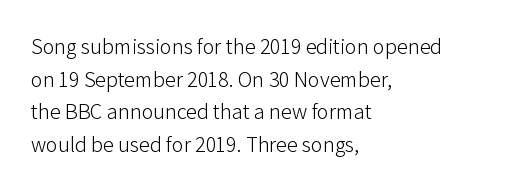
Q: Is the text bold? A: No.
Q: Is the text italic (slanted)? A: No, it is upright.
Q: Is the text underlined? A: No.
Q: How is the paragraph aligned? A: Left-aligned.
Q: Is the spacing between letters normal or unusually wide? A: Normal.
Q: Is the spacing between lines tight, normal or loose? A: Normal.
